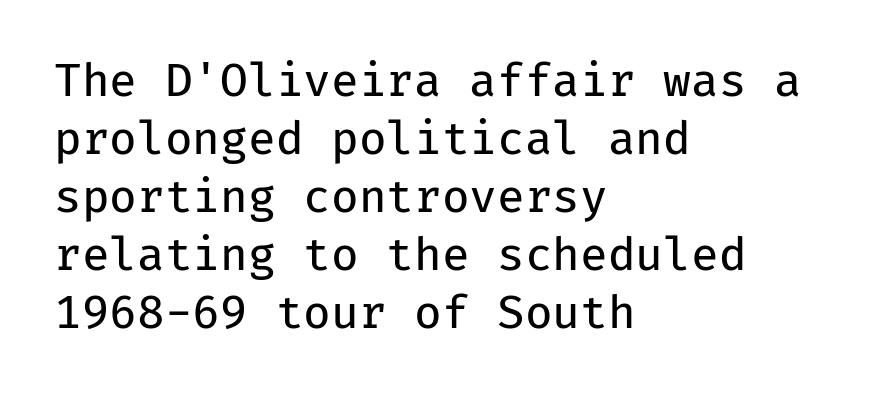
{"serif": "no", "italic": "no", "bold": "no", "weight": "regular", "width": "normal", "stroke_contrast": "low", "x_height": "medium", "monospaced": "yes", "underline": "no", "align": "left", "line_spacing": "normal", "line_spacing_ratio": 1.29, "letter_spacing": "normal", "letter_spacing_em": 0.0, "glyph_px": 45}
